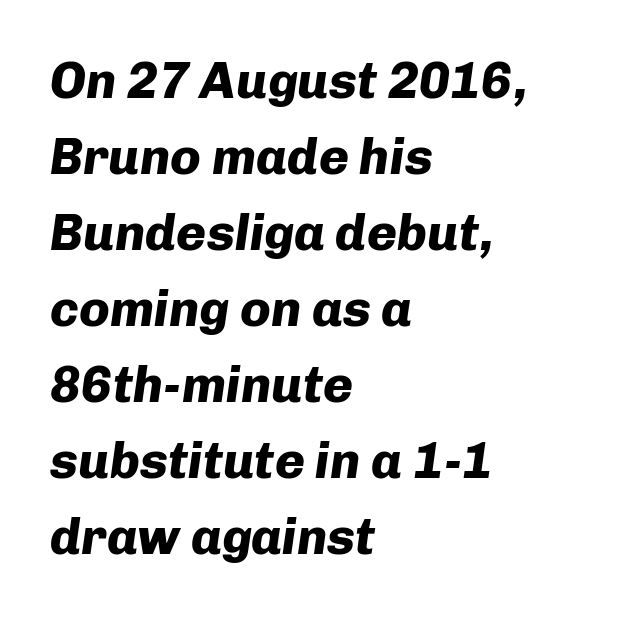
{"italic": "yes", "lean": "right", "slant_degrees": 8, "bold": "yes", "weight": "heavy", "width": "normal", "stroke_contrast": "low", "x_height": "medium", "monospaced": "no", "underline": "no", "align": "left", "line_spacing": "normal", "line_spacing_ratio": 1.49, "letter_spacing": "normal", "letter_spacing_em": 0.0, "glyph_px": 51}
